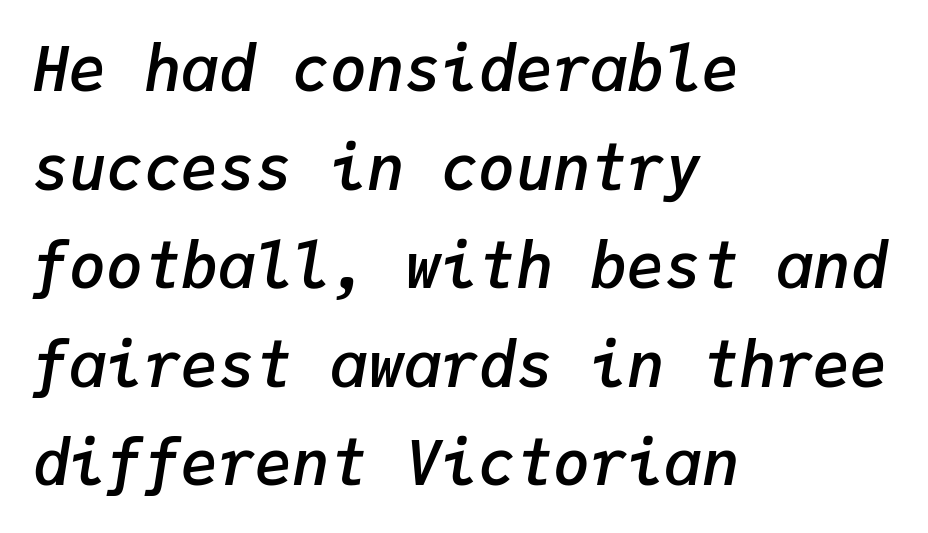
Q: Is the text bold? A: Semi-bold.
Q: Is the text italic (slanted)? A: Yes, it leans right by about 9 degrees.
Q: Is the text underlined? A: No.
Q: How is the paragraph aligned? A: Left-aligned.
Q: Is the spacing between letters normal or unusually wide? A: Normal.
Q: Is the spacing between lines tight, normal or loose? A: Normal.
Q: Width (condensed, normal, or wide)? A: Normal.
Q: Stroke contrast? A: Low.
Q: x-height? A: Medium.
Q: Monospaced? A: Yes.
